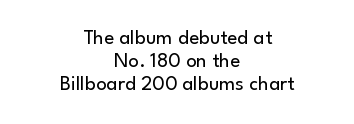
{"italic": "no", "bold": "no", "underline": "no", "align": "center", "line_spacing": "tight", "line_spacing_ratio": 1.09, "letter_spacing": "normal", "letter_spacing_em": 0.0, "glyph_px": 21}
